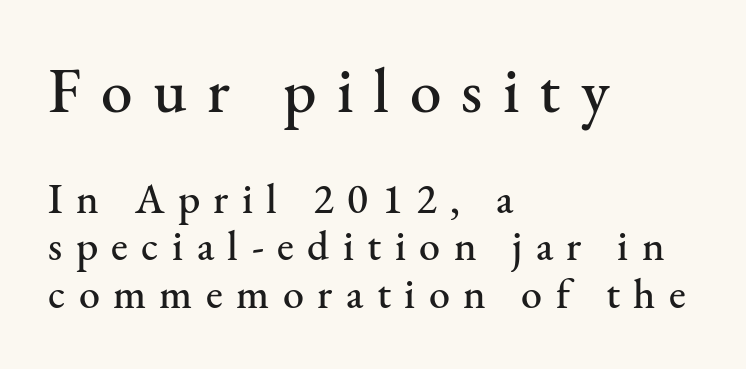
{"serif": "yes", "italic": "no", "width": "normal", "stroke_contrast": "medium", "x_height": "small", "monospaced": "no", "underline": "no", "align": "left", "line_spacing": "tight", "line_spacing_ratio": 1.13, "letter_spacing": "wide", "letter_spacing_em": 0.32, "larger_block": "first", "size_ratio": 1.5, "glyph_px": 63}
